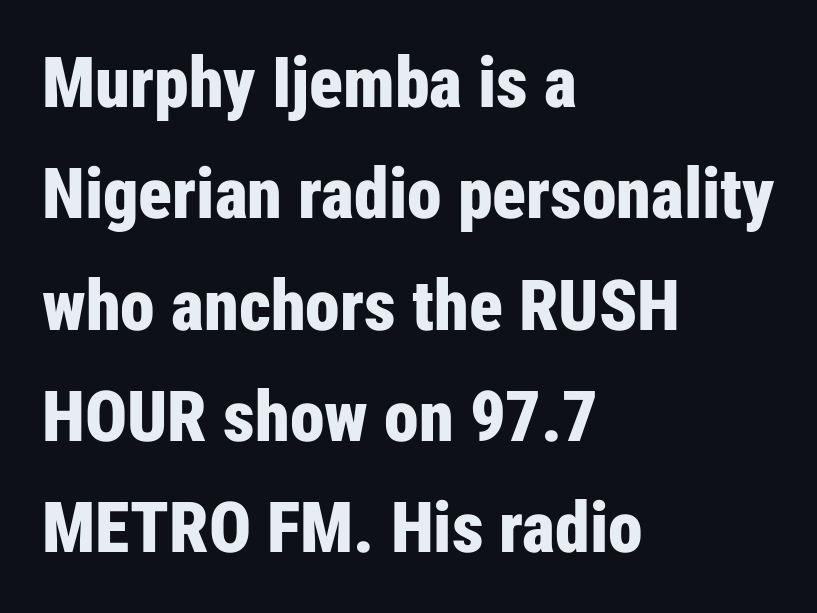
{"serif": "no", "italic": "no", "bold": "yes", "weight": "bold", "width": "condensed", "stroke_contrast": "low", "x_height": "medium", "monospaced": "no", "underline": "no", "align": "left", "line_spacing": "normal", "line_spacing_ratio": 1.59, "letter_spacing": "normal", "letter_spacing_em": 0.0, "glyph_px": 70}
